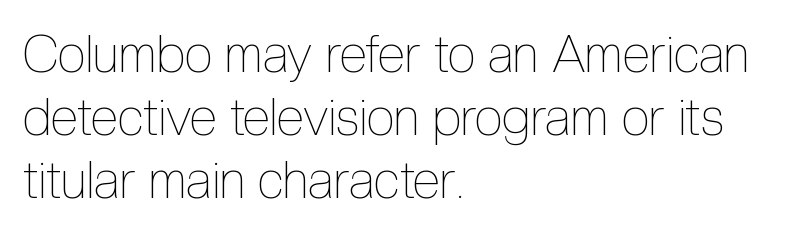
The image shows 51 px thin, condensed type, upright; set left-aligned, line spacing 1.24x, normal letter spacing, not underlined; a medium x-height.
